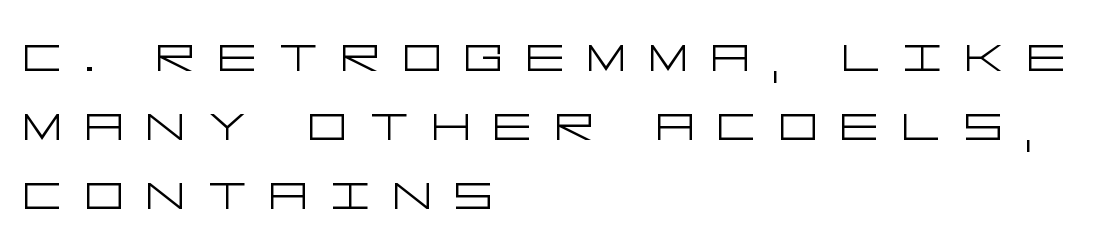
Q: Is the text bold? A: No.
Q: Is the text italic (slanted)? A: No, it is upright.
Q: Is the typeface a serif or a sans-serif typeface? A: Sans-serif.
Q: Is the text underlined? A: No.
Q: How is the paragraph aligned? A: Left-aligned.
Q: Is the spacing between letters normal or unusually wide? A: Unusually wide.
Q: Is the spacing between lines tight, normal or loose? A: Tight.
Q: Width (condensed, normal, or wide)? A: Wide.
Q: Stroke contrast? A: Low.
Q: x-height? A: Large.
